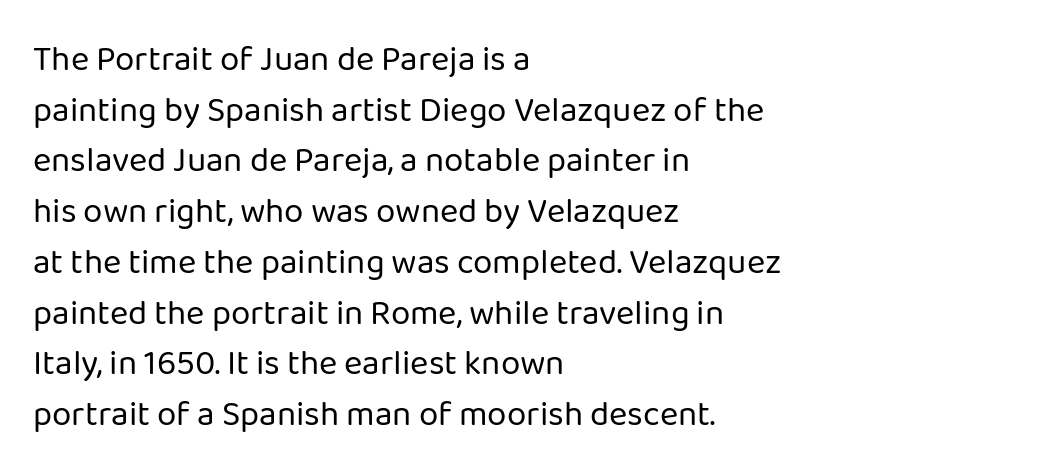
The image shows 35 px regular-weight sans-serif type, upright; set left-aligned, normal line spacing (1.45x), normal letter spacing, not underlined; low stroke contrast and a medium x-height.
